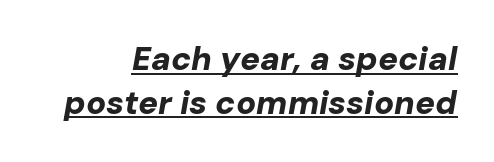
{"italic": "yes", "lean": "right", "slant_degrees": 10, "bold": "yes", "weight": "bold", "width": "normal", "stroke_contrast": "low", "x_height": "medium", "monospaced": "no", "underline": "yes", "align": "right", "line_spacing": "normal", "line_spacing_ratio": 1.32, "letter_spacing": "normal", "letter_spacing_em": 0.0, "glyph_px": 33}
